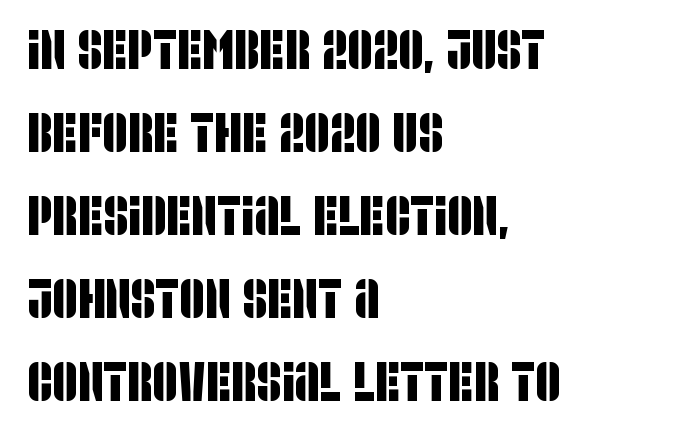
Q: Is the typeface a serif or a sans-serif typeface? A: Sans-serif.
Q: Is the text underlined? A: No.
Q: How is the paragraph aligned? A: Left-aligned.
Q: Is the spacing between letters normal or unusually wide? A: Normal.
Q: Is the spacing between lines tight, normal or loose? A: Normal.
Q: Width (condensed, normal, or wide)? A: Condensed.
Q: Stroke contrast? A: Low.
Q: x-height? A: Large.
Q: Monospaced? A: No.
